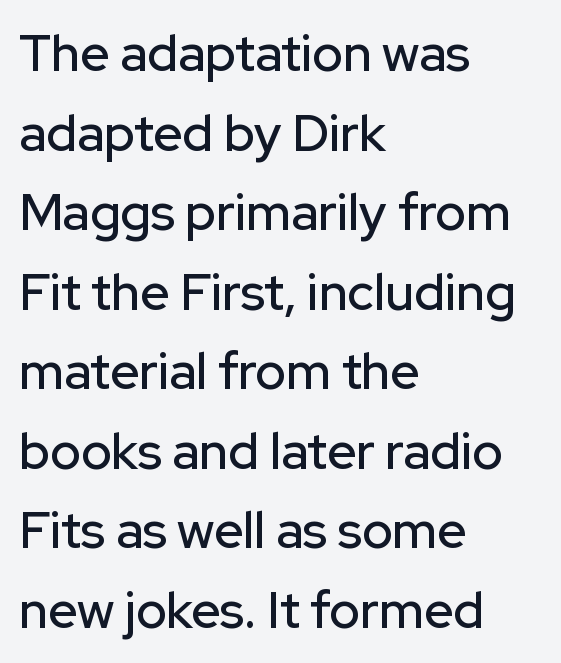
The image shows 51 px sans-serif type, upright; set left-aligned, normal line spacing (1.56x), normal letter spacing, not underlined; low stroke contrast and a medium x-height.
